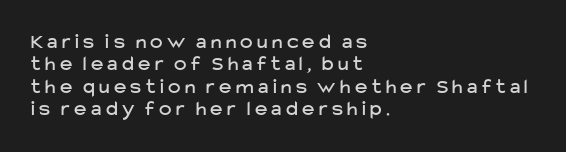
Q: Is the text italic (slanted)? A: No, it is upright.
Q: Is the text underlined? A: No.
Q: How is the paragraph aligned? A: Left-aligned.
Q: Is the spacing between letters normal or unusually wide? A: Unusually wide.
Q: Is the spacing between lines tight, normal or loose? A: Tight.
